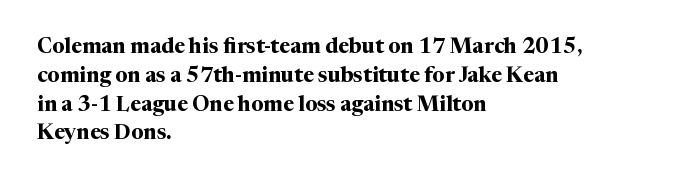
{"italic": "no", "bold": "yes", "underline": "no", "align": "left", "line_spacing": "normal", "line_spacing_ratio": 1.37, "letter_spacing": "normal", "letter_spacing_em": 0.0, "glyph_px": 21}
